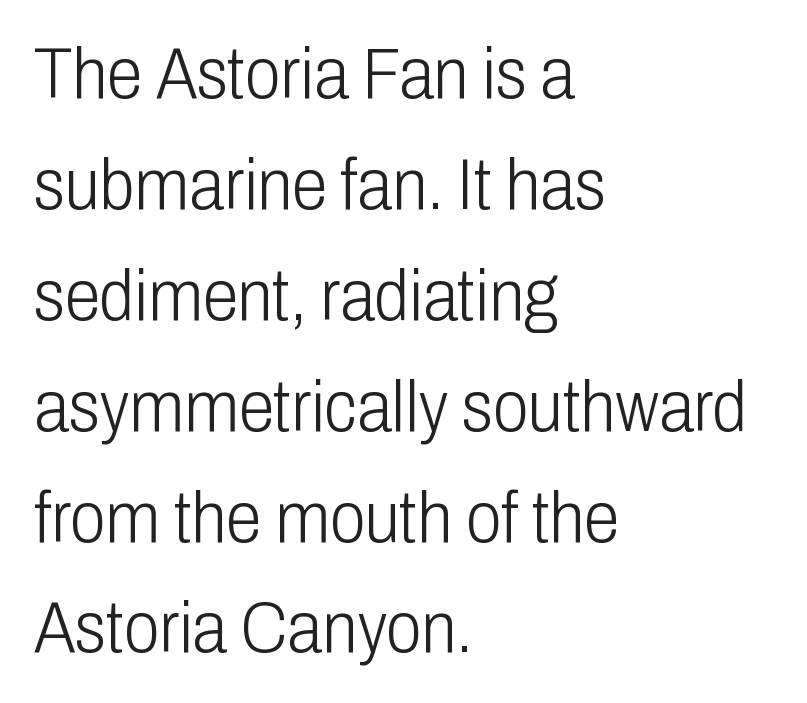
{"serif": "no", "italic": "no", "bold": "no", "weight": "light", "width": "condensed", "stroke_contrast": "low", "x_height": "medium", "monospaced": "no", "underline": "no", "align": "left", "line_spacing": "normal", "line_spacing_ratio": 1.54, "letter_spacing": "normal", "letter_spacing_em": 0.0, "glyph_px": 72}
